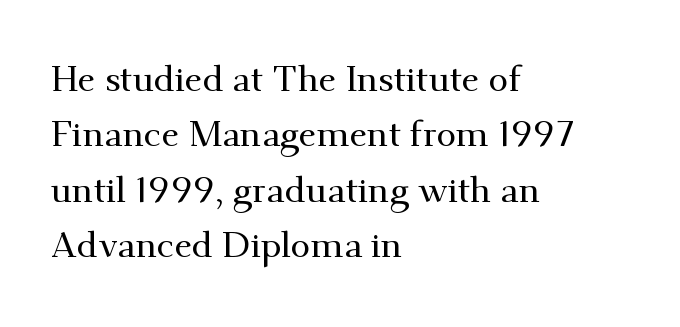
{"serif": "yes", "italic": "no", "width": "normal", "stroke_contrast": "medium", "x_height": "small", "monospaced": "no", "underline": "no", "align": "left", "line_spacing": "normal", "line_spacing_ratio": 1.54, "letter_spacing": "normal", "letter_spacing_em": 0.0, "glyph_px": 36}
